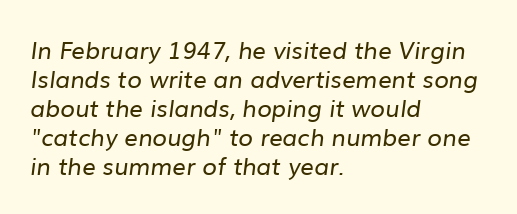
The passage shown is not underscored anywhere. This rendering uses left alignment, leaving the right contour irregular. Standard letterfit; no display-style spreading of the glyphs. Is the stroke heavy? The answer is a plain regular-or-lighter.
